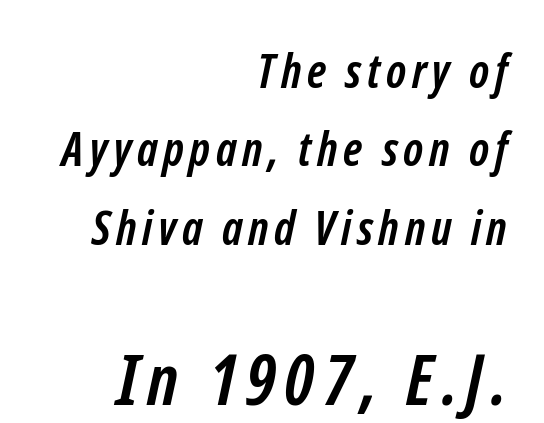
Q: Is the text bold? A: Yes.
Q: Is the typeface a serif or a sans-serif typeface? A: Sans-serif.
Q: Is the text underlined? A: No.
Q: How is the paragraph aligned? A: Right-aligned.
Q: Is the spacing between lines tight, normal or loose? A: Normal.
Q: Which block of text is set in a larger size, the first (top) or the second (bottom)? A: The second (bottom) one.
Q: Width (condensed, normal, or wide)? A: Condensed.
Q: Stroke contrast? A: Low.
Q: x-height? A: Medium.
Q: Monospaced? A: No.
